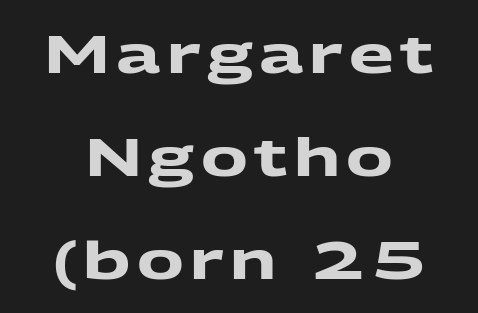
{"serif": "no", "bold": "yes", "weight": "heavy", "width": "wide", "stroke_contrast": "medium", "x_height": "medium", "monospaced": "no", "underline": "no", "align": "center", "line_spacing": "loose", "line_spacing_ratio": 1.98, "glyph_px": 52}
